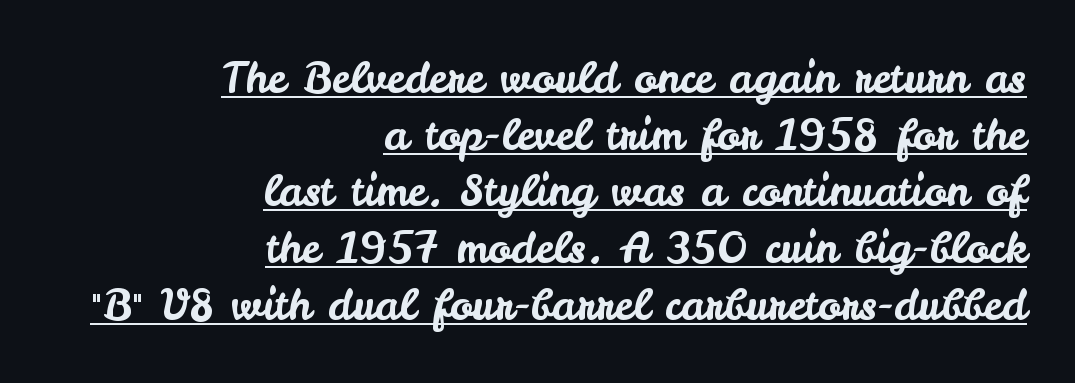
The line-height multiplier appears to be the usual default. Caption: standard tracking, unaltered. Teacher's note: observe the even right margin — that is flush-right alignment. This sample uses a sans-serif face. The face used here is proportionally spaced, like ordinary book or web type.
